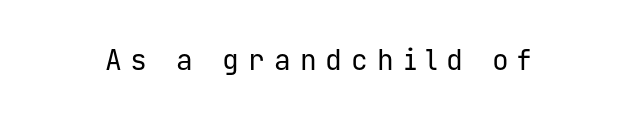
Q: Is the text bold? A: No.
Q: Is the text italic (slanted)? A: No, it is upright.
Q: Is the typeface a serif or a sans-serif typeface? A: Sans-serif.
Q: Is the text underlined? A: No.
Q: Is the spacing between letters normal or unusually wide? A: Unusually wide.
Q: Width (condensed, normal, or wide)? A: Normal.
Q: Stroke contrast? A: Low.
Q: x-height? A: Medium.
Q: Monospaced? A: Yes.
